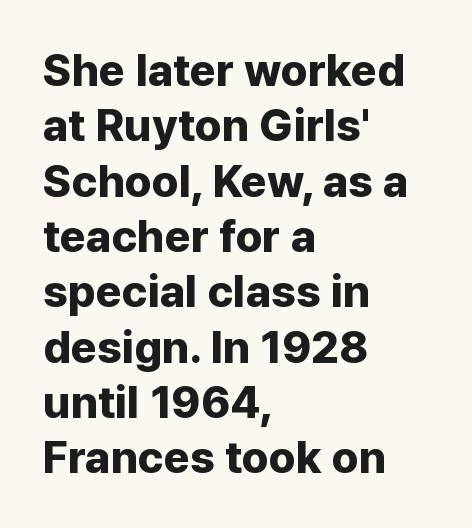
Q: Is the text bold? A: Yes.
Q: Is the text italic (slanted)? A: No, it is upright.
Q: Is the typeface a serif or a sans-serif typeface? A: Sans-serif.
Q: Is the text underlined? A: No.
Q: How is the paragraph aligned? A: Left-aligned.
Q: Is the spacing between letters normal or unusually wide? A: Normal.
Q: Width (condensed, normal, or wide)? A: Normal.
Q: Stroke contrast? A: Low.
Q: x-height? A: Medium.
Q: Monospaced? A: No.
